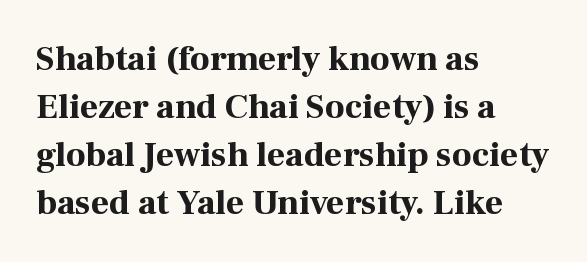
The image shows 35 px bold serif type, upright; set left-aligned, normal line spacing (1.37x), normal letter spacing, not underlined; high stroke contrast and a medium x-height.
